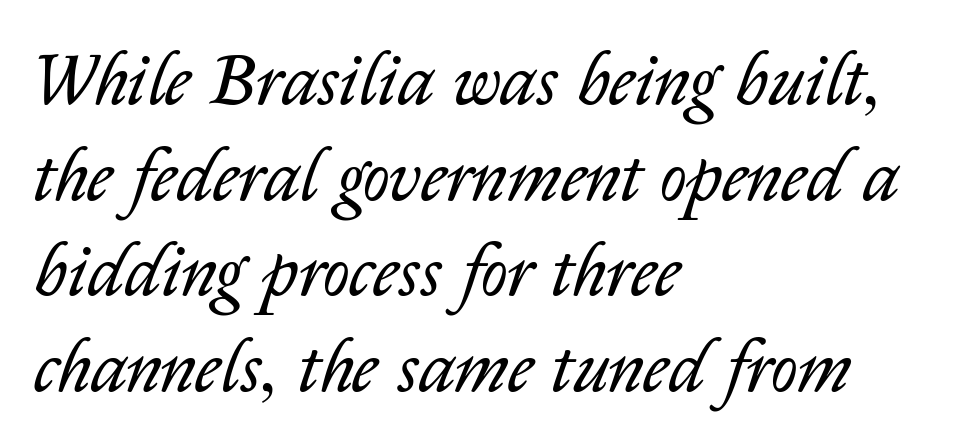
Q: Is the text bold? A: No.
Q: Is the text italic (slanted)? A: Yes, it leans right by about 14 degrees.
Q: Is the text underlined? A: No.
Q: How is the paragraph aligned? A: Left-aligned.
Q: Is the spacing between letters normal or unusually wide? A: Normal.
Q: Is the spacing between lines tight, normal or loose? A: Normal.
Q: Width (condensed, normal, or wide)? A: Normal.
Q: Stroke contrast? A: Low.
Q: x-height? A: Medium.
Q: Monospaced? A: No.
